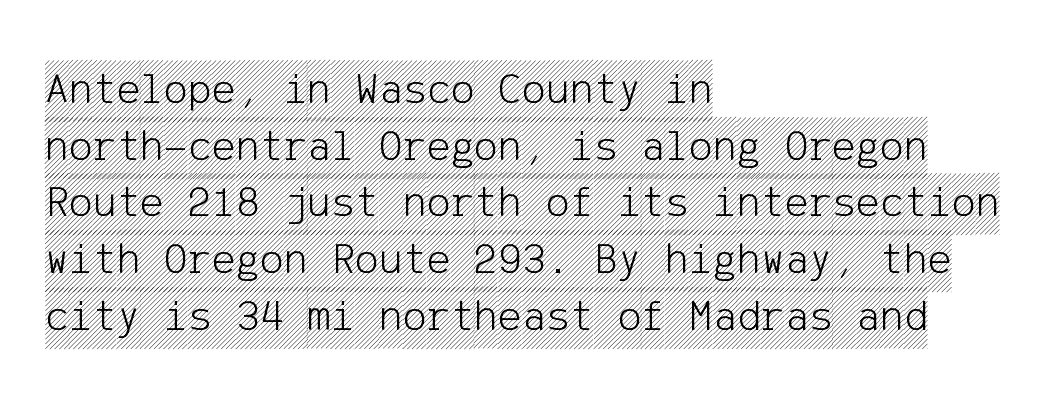
Check the space under the baseline: it is left empty. These lines were composed using upright roman letters. The passage shown has conventional tracking throughout. The rows are spaced the way most documents space them.
